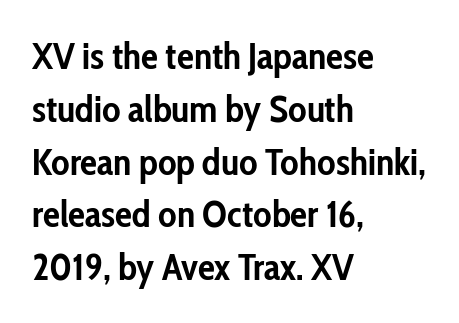
{"serif": "no", "italic": "no", "bold": "yes", "weight": "semibold", "width": "condensed", "stroke_contrast": "low", "x_height": "medium", "monospaced": "no", "underline": "no", "align": "left", "line_spacing": "normal", "line_spacing_ratio": 1.39, "letter_spacing": "normal", "letter_spacing_em": 0.0, "glyph_px": 38}
